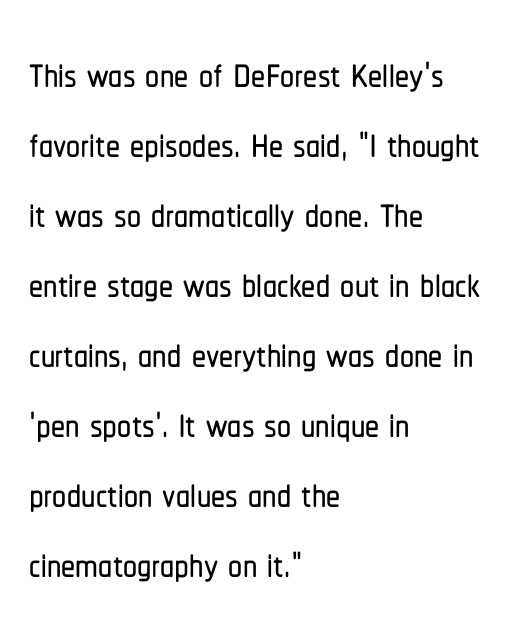
Are there feet on the stems? There aren't — it's a sans. Tracking here is standard; glyphs follow each other at the usual distance. The rows are spaced the way most documents space them. The specimen reads as upright at a glance. Varying glyph widths throughout — classic text-font behaviour.
